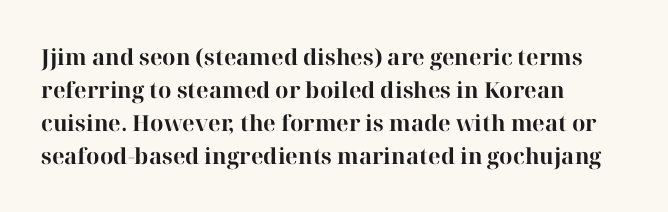
{"italic": "no", "bold": "yes", "underline": "no", "align": "left", "line_spacing": "normal", "line_spacing_ratio": 1.5, "letter_spacing": "normal", "letter_spacing_em": 0.0, "glyph_px": 22}
